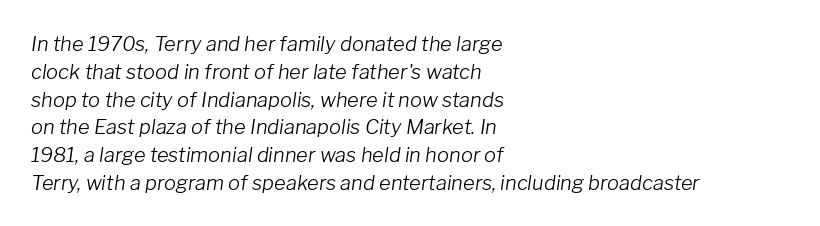
The image shows 20 px text type, italic (leaning right); set left-aligned, normal line spacing (1.39x), normal letter spacing, not underlined.
